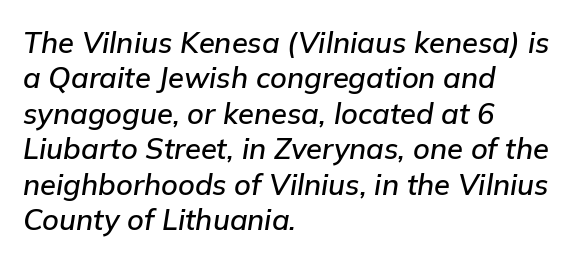
Q: Is the text italic (slanted)? A: Yes, it leans right by about 9 degrees.
Q: Is the text underlined? A: No.
Q: How is the paragraph aligned? A: Left-aligned.
Q: Is the spacing between letters normal or unusually wide? A: Normal.
Q: Width (condensed, normal, or wide)? A: Normal.
Q: Stroke contrast? A: Low.
Q: x-height? A: Medium.
Q: Monospaced? A: No.
